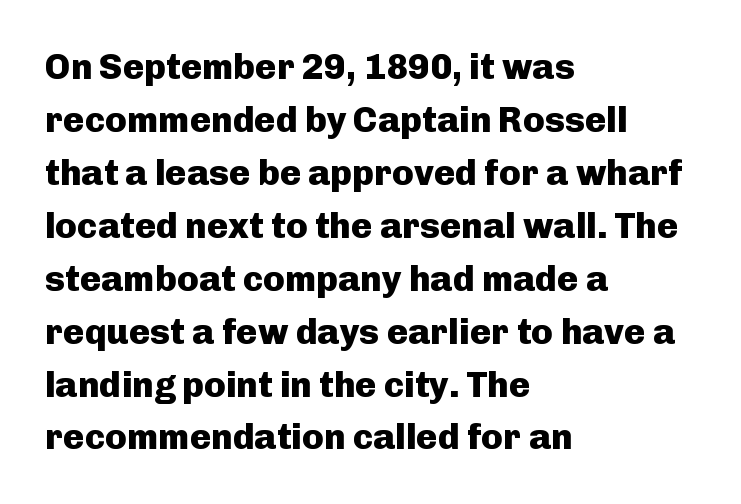
{"serif": "no", "italic": "no", "bold": "yes", "weight": "heavy", "width": "normal", "stroke_contrast": "low", "x_height": "medium", "monospaced": "no", "underline": "no", "align": "left", "line_spacing": "normal", "line_spacing_ratio": 1.47, "letter_spacing": "normal", "letter_spacing_em": 0.0, "glyph_px": 36}
